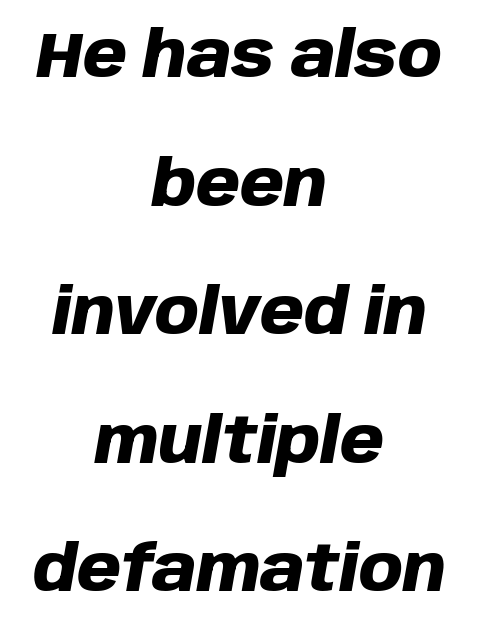
{"italic": "yes", "lean": "right", "slant_degrees": 10, "bold": "yes", "weight": "heavy", "width": "normal", "stroke_contrast": "low", "x_height": "large", "monospaced": "no", "underline": "no", "align": "center", "line_spacing": "loose", "line_spacing_ratio": 2.04, "letter_spacing": "normal", "letter_spacing_em": 0.0, "glyph_px": 63}
